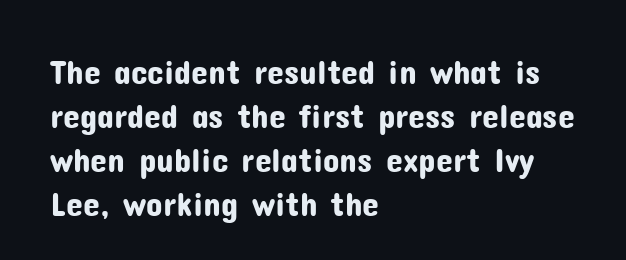
Italic: no, the glyphs are upright roman. The space beneath each line is pristine and unruled. Summary of vertical rhythm: regular, with standard interline spacing. These lines are composed in type without serifs. Visually the block forms a straight wall on the left and a jagged coastline on the right. Proportional: the letters do not fall into vertical columns.
